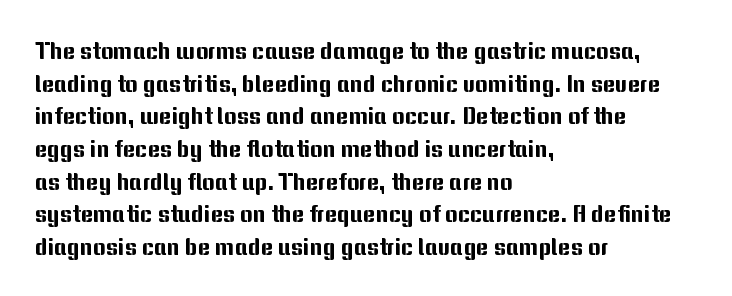
Q: Is the text italic (slanted)? A: No, it is upright.
Q: Is the text underlined? A: No.
Q: How is the paragraph aligned? A: Left-aligned.
Q: Is the spacing between letters normal or unusually wide? A: Normal.
Q: Is the spacing between lines tight, normal or loose? A: Normal.
